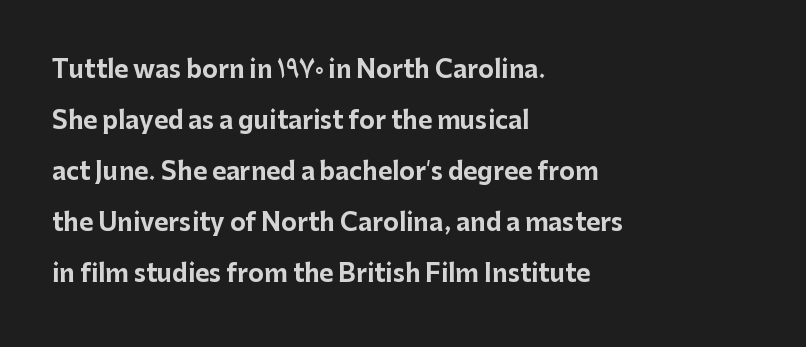
{"italic": "no", "bold": "yes", "underline": "no", "align": "left", "line_spacing": "loose", "line_spacing_ratio": 2.12, "letter_spacing": "normal", "letter_spacing_em": 0.0, "glyph_px": 24}
